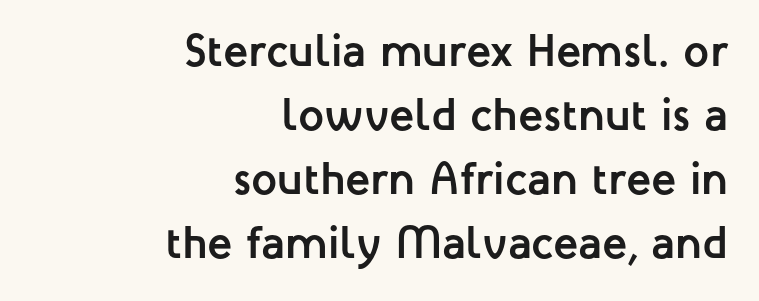
Right-aligned paragraph, ragged on the left. Clear beneath every line of the passage. What weight is shown? A full bold with thick strokes. Vertical strokes here are truly vertical. Nothing sits at the stroke ends, so this counts as sans-serif. Is the letter spacing exaggerated? No — it looks like the ordinary default.
